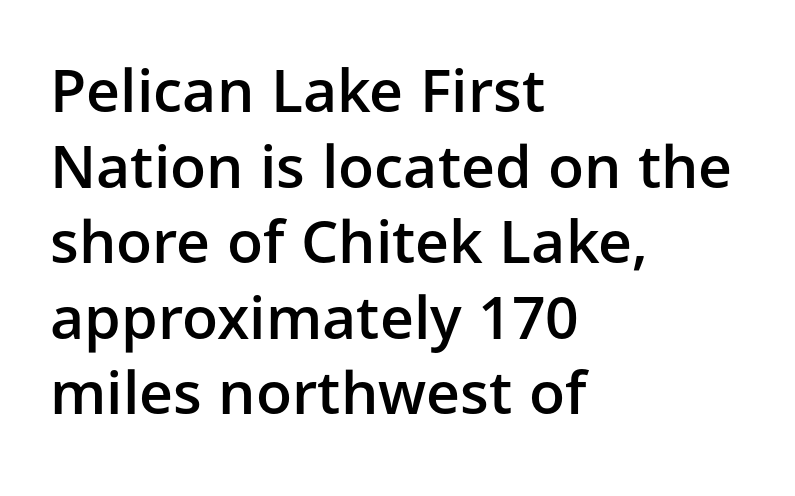
{"serif": "no", "italic": "no", "bold": "semi", "weight": "semibold", "width": "normal", "stroke_contrast": "low", "x_height": "medium", "monospaced": "no", "underline": "no", "align": "left", "line_spacing": "normal", "line_spacing_ratio": 1.28, "letter_spacing": "normal", "letter_spacing_em": 0.0, "glyph_px": 59}
